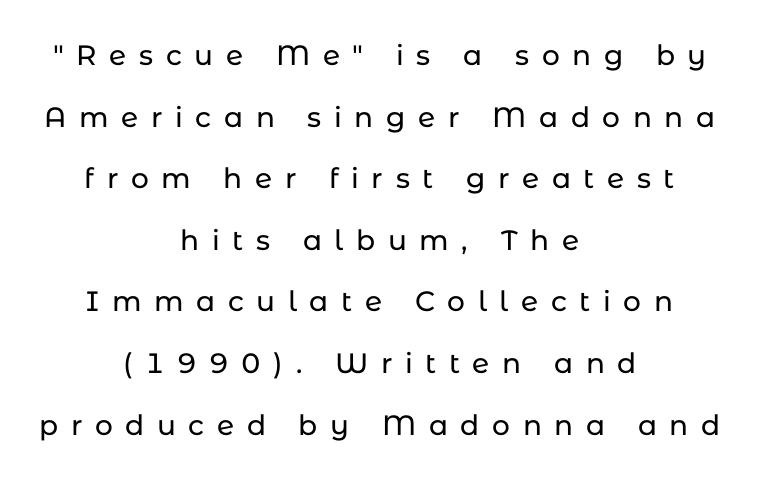
The image shows 28 px sans-serif type, upright; set centered, loose line spacing (2.2x), unusually wide letter spacing (+0.45 em), not underlined; low stroke contrast and a medium x-height.
